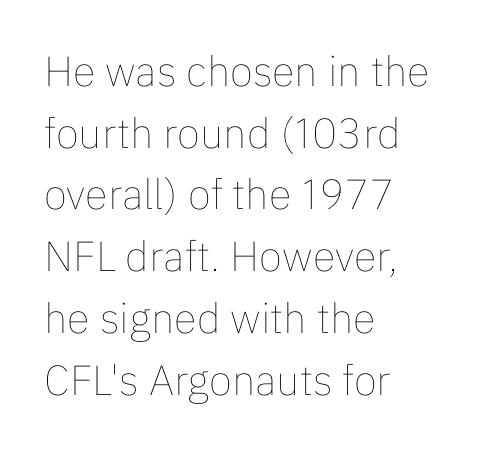
Q: Is the text bold? A: No.
Q: Is the text italic (slanted)? A: No, it is upright.
Q: Is the text underlined? A: No.
Q: How is the paragraph aligned? A: Left-aligned.
Q: Is the spacing between letters normal or unusually wide? A: Normal.
Q: Is the spacing between lines tight, normal or loose? A: Normal.
Q: Width (condensed, normal, or wide)? A: Normal.
Q: Stroke contrast? A: Low.
Q: x-height? A: Medium.
Q: Monospaced? A: No.
